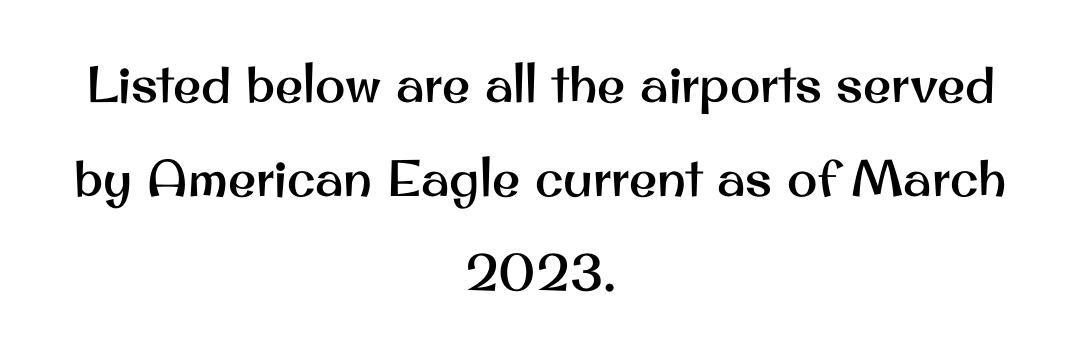
Nope, no serifs anywhere on these letters. Is the block centered? Yes — each line is placed symmetrically about the middle. Check the space under the baseline: it is left empty. You could call the tracking neutral — neither tight nor loose. Notice how the stems are strictly vertical — no italics here.
